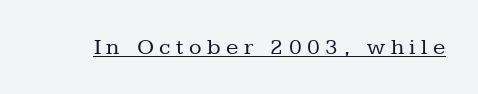
The image shows 23 px text type, upright; set unusually wide letter spacing (+0.24 em), underlined.
